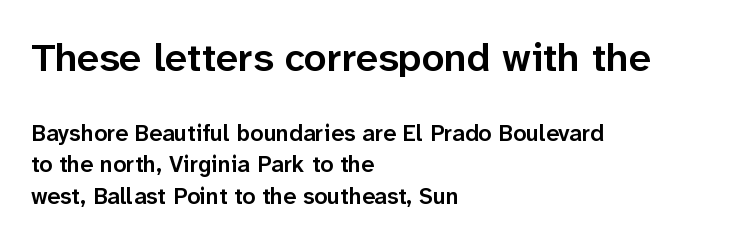
Q: Is the text bold? A: Semi-bold.
Q: Is the text italic (slanted)? A: No, it is upright.
Q: Is the typeface a serif or a sans-serif typeface? A: Sans-serif.
Q: Is the text underlined? A: No.
Q: How is the paragraph aligned? A: Left-aligned.
Q: Is the spacing between letters normal or unusually wide? A: Normal.
Q: Is the spacing between lines tight, normal or loose? A: Normal.
Q: Which block of text is set in a larger size, the first (top) or the second (bottom)? A: The first (top) one.
Q: Width (condensed, normal, or wide)? A: Normal.
Q: Stroke contrast? A: Low.
Q: x-height? A: Medium.
Q: Monospaced? A: No.
